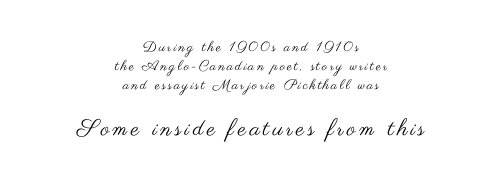
{"bold": "no", "underline": "no", "align": "center", "line_spacing": "normal", "line_spacing_ratio": 1.35, "larger_block": "second", "size_ratio": 1.64, "glyph_px": 23}
